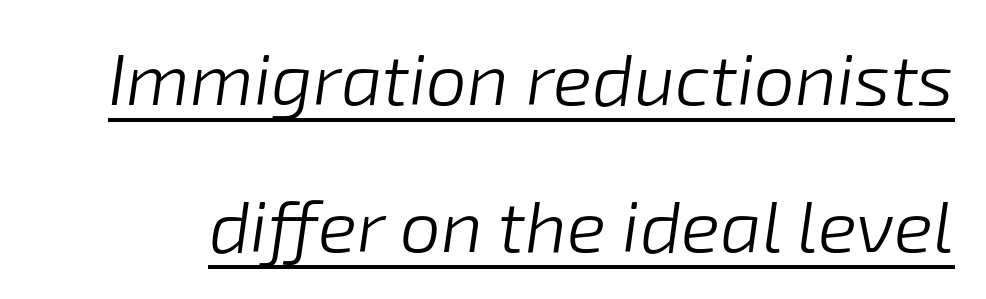
The image shows 73 px light type, italic (leaning right); set loose line spacing (2.01x), normal letter spacing, underlined; low stroke contrast and a medium x-height.
